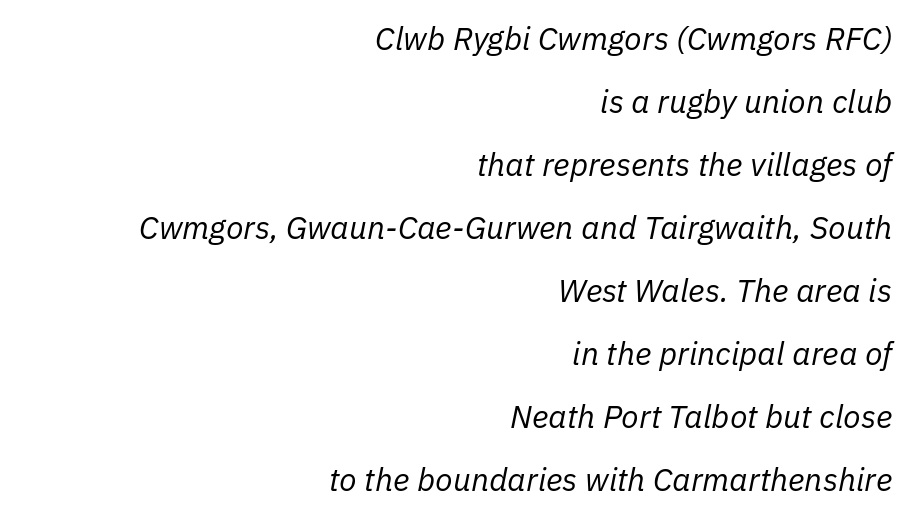
A typesetter would call this proportional, since set widths differ per character. Every row of glyphs terminates at an identical x-position on the right. Leading: increased. The specimen reads as italic at a glance. The face looks like a standard text weight, possibly lighter. The passage shown is not underscored anywhere.
